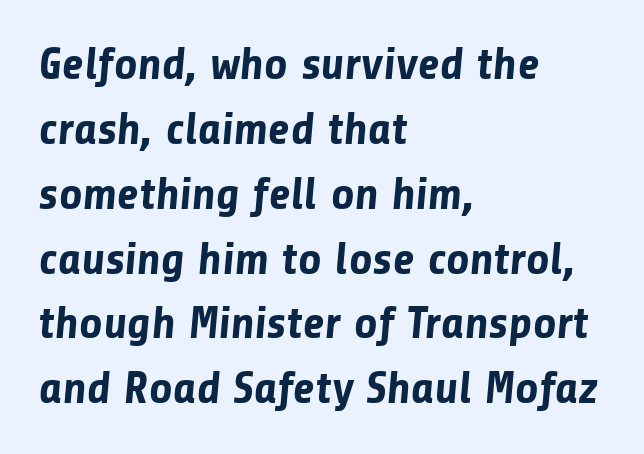
{"serif": "no", "bold": "yes", "weight": "bold", "width": "normal", "stroke_contrast": "low", "x_height": "medium", "monospaced": "no", "underline": "no", "align": "left", "line_spacing": "normal", "line_spacing_ratio": 1.41, "letter_spacing": "normal", "letter_spacing_em": 0.0, "glyph_px": 46}
